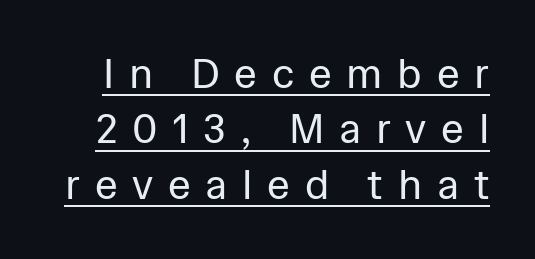
Q: Is the text bold? A: No.
Q: Is the text italic (slanted)? A: No, it is upright.
Q: Is the typeface a serif or a sans-serif typeface? A: Sans-serif.
Q: Is the text underlined? A: Yes.
Q: Is the spacing between letters normal or unusually wide? A: Unusually wide.
Q: Is the spacing between lines tight, normal or loose? A: Normal.
Q: Width (condensed, normal, or wide)? A: Normal.
Q: Stroke contrast? A: Low.
Q: x-height? A: Medium.
Q: Monospaced? A: No.
